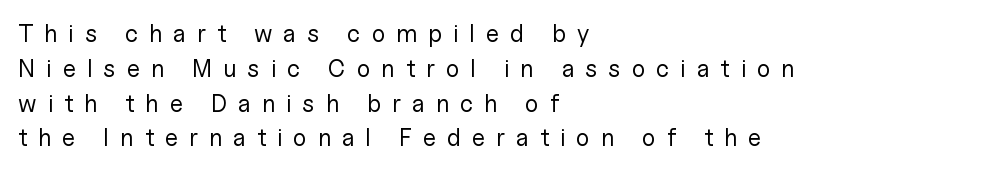
The typesetter chose a ragged-right arrangement here. Underlining? Definitely not there. A typesetter would call this leading conventional body-copy spacing. Do the letters lean? They stand straight. The tracking reads as deliberately expanded to a designer's eye. No extra ink here — the face is not bold.
